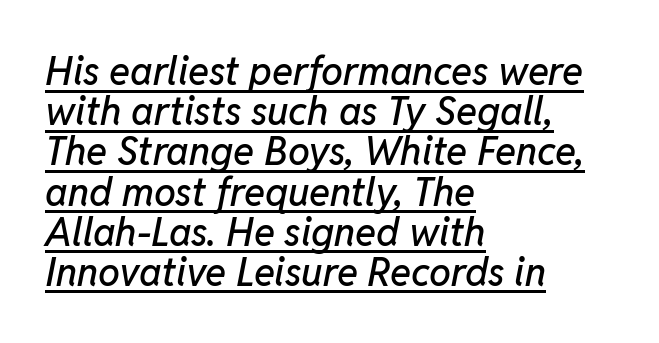
One glance says dense: line gaps are narrower than usual. Compared with typical body copy, the letter spacing here is the same. Spacing verdict: proportional, widths tailored to each character. Looks like someone drew a line under every word here. Style check: oblique.
